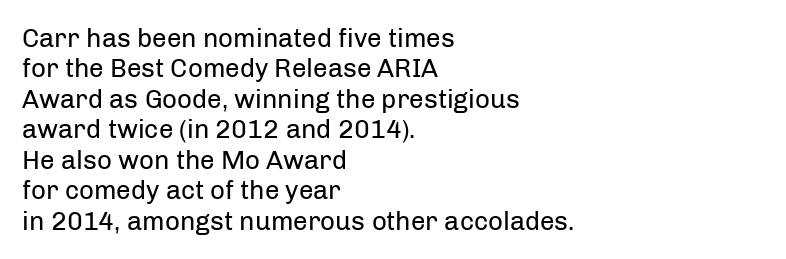
Do the letters lean? They stand straight. Does the copy run flush right? No — it runs flush left. The cut favours lightness, reaching ordinary text weight at its darkest. The horizontal fit of the characters is conventional and even. Check under the words: just untouched page.
